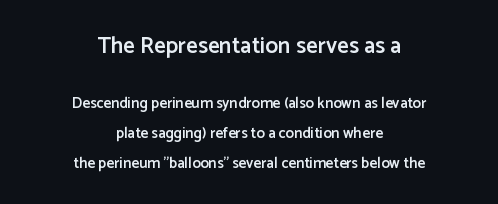
Q: Is the text bold? A: Semi-bold.
Q: Is the text italic (slanted)? A: No, it is upright.
Q: Is the text underlined? A: No.
Q: How is the paragraph aligned? A: Centered.
Q: Is the spacing between letters normal or unusually wide? A: Normal.
Q: Is the spacing between lines tight, normal or loose? A: Loose.
Q: Which block of text is set in a larger size, the first (top) or the second (bottom)? A: The first (top) one.
